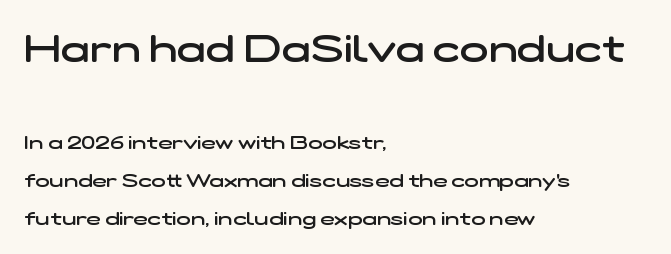
The image shows 38 px semibold, wide sans-serif type; set left-aligned, loose line spacing (1.99x), normal letter spacing, not underlined; the first (top) block is 2.0x larger; low stroke contrast and a medium x-height.
